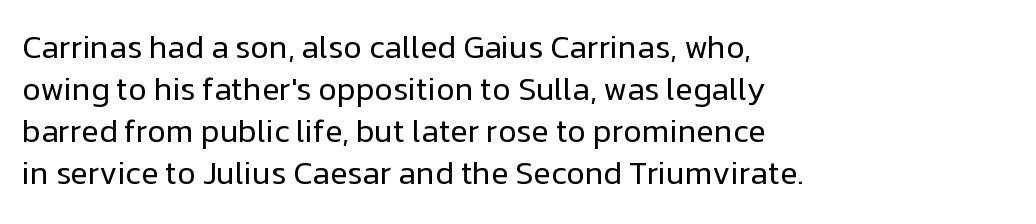
{"serif": "no", "italic": "no", "bold": "no", "weight": "regular", "width": "normal", "stroke_contrast": "low", "x_height": "medium", "monospaced": "no", "underline": "no", "align": "left", "line_spacing": "normal", "line_spacing_ratio": 1.31, "letter_spacing": "normal", "letter_spacing_em": 0.0, "glyph_px": 32}
